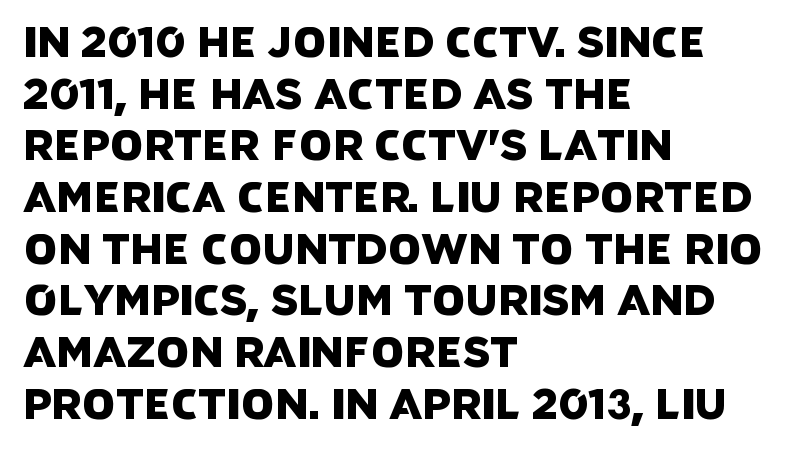
The image shows 42 px sans-serif type; set left-aligned, line spacing 1.23x, normal letter spacing, not underlined; low stroke contrast and a large x-height.
